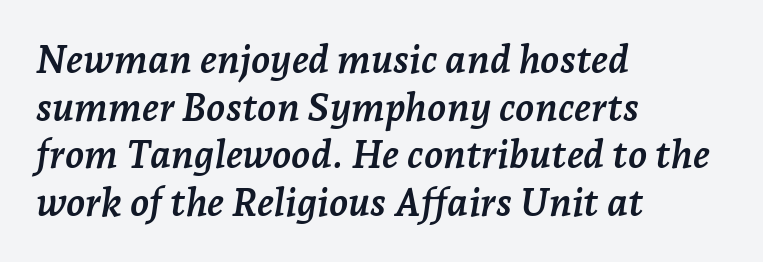
Slant detected: the letters are inclined. Look at the stroke-to-counter ratio: heavy, a bold. In CSS terms this would be text-align: left. Type without underlining. The gaps between neighbouring characters are ordinary and unremarkable.
